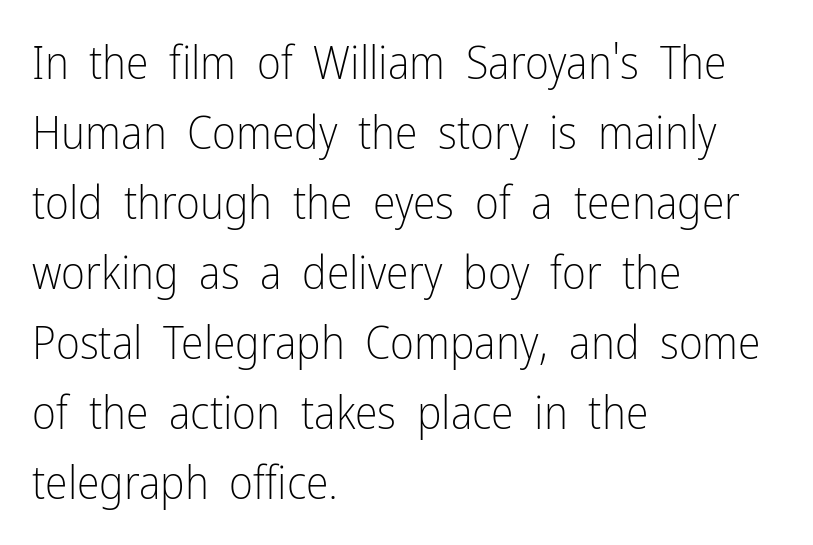
Interline gaps are of average width in this sample. Do the characters align in a grid? No, the font is proportional. Letter spacing: default. I'd call this a sans setting — the letters go barefoot. It's the straight-up-and-down kind of type. The strokes carry an ordinary text weight at most.
